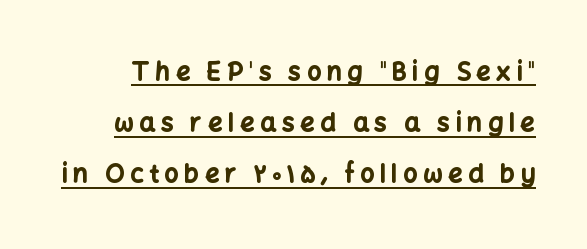
The image shows 25 px bold type, upright; set loose line spacing (2.05x), unusually wide letter spacing (+0.23 em), underlined.
